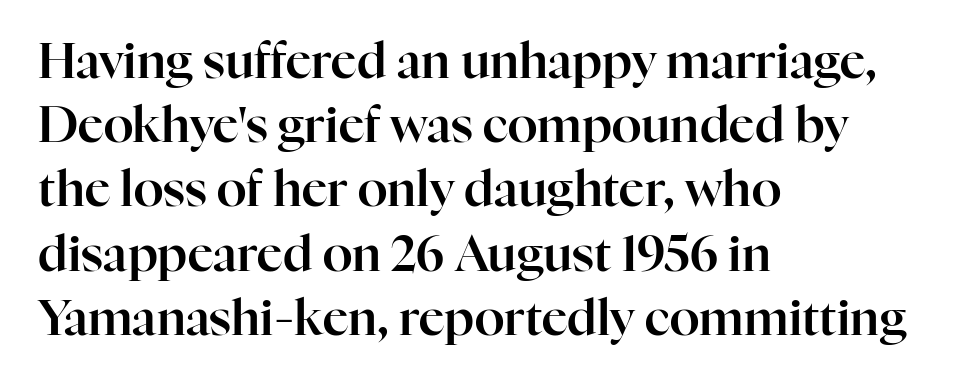
The image shows 49 px serif type, upright; set left-aligned, normal line spacing (1.31x), normal letter spacing, not underlined; high stroke contrast and a medium x-height.
